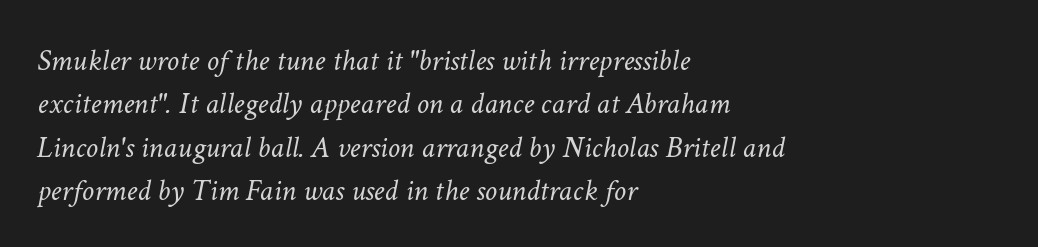
The typeface has the unassuming heft of standard copy or less. The face used here is proportionally spaced, like ordinary book or web type. Is there much room between lines? A standard amount, neither cramped nor airy. The typesetter chose a ragged-right arrangement here. These lines keep a tight, regular rhythm from letter to letter. The axis of the letterforms is tilted away from vertical.
